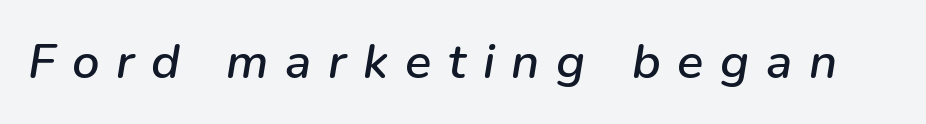
{"italic": "yes", "lean": "right", "slant_degrees": 9, "width": "normal", "stroke_contrast": "low", "x_height": "medium", "monospaced": "no", "underline": "no", "letter_spacing": "wide", "letter_spacing_em": 0.34, "glyph_px": 49}
